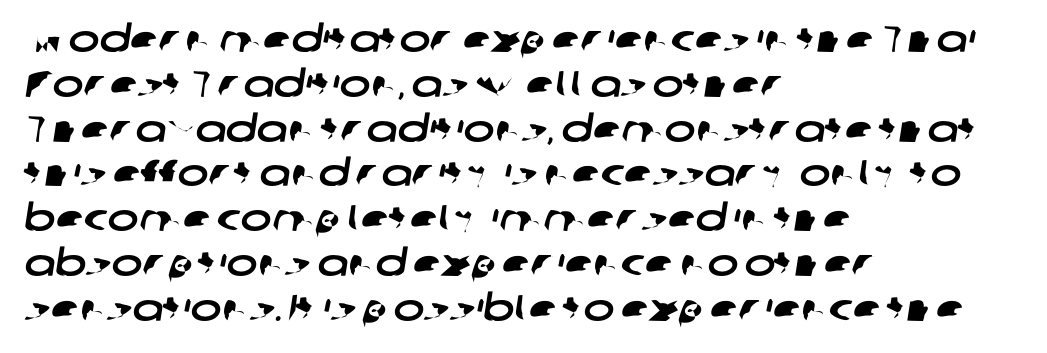
Q: Is the typeface a serif or a sans-serif typeface? A: Sans-serif.
Q: Is the text underlined? A: No.
Q: How is the paragraph aligned? A: Left-aligned.
Q: Is the spacing between letters normal or unusually wide? A: Normal.
Q: Width (condensed, normal, or wide)? A: Wide.
Q: Stroke contrast? A: Low.
Q: x-height? A: Medium.
Q: Monospaced? A: No.
